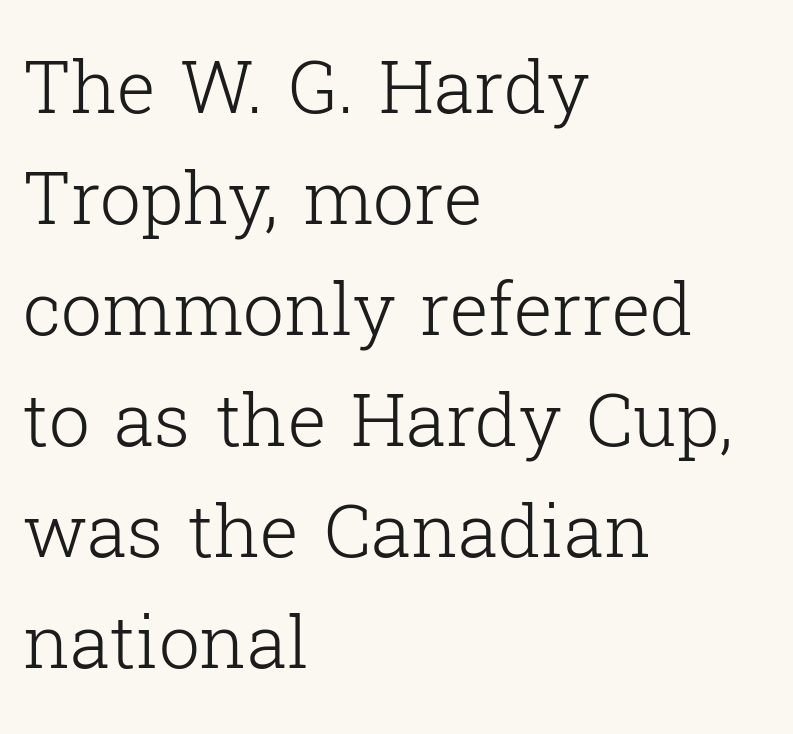
Students, observe: this is what conventionally led text looks like. Observe the ordinary spacing: letters are neighbours, not strangers. Is this a sans? No — the strokes have serifs. Underlining? Definitely not there.
